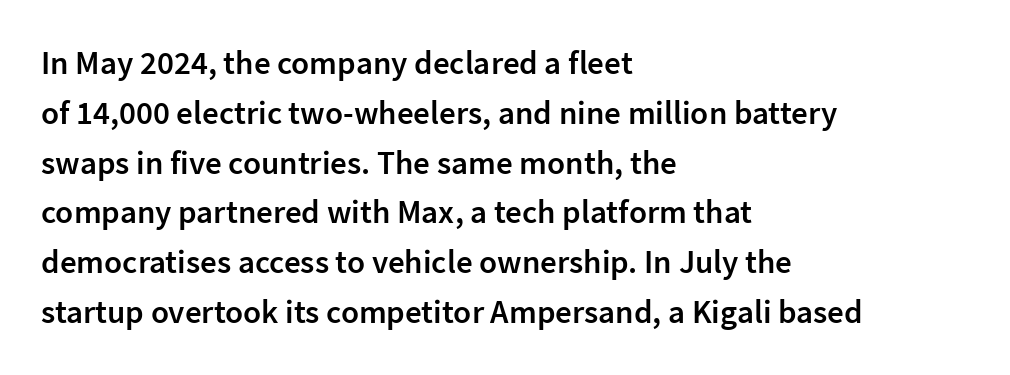
Does the weight exceed regular? Yes, but only to semibold. Vertical strokes here are truly vertical. Leftover space on each line is placed entirely after the last word. Glance below the letters and you will spot only blank space. Rows of type keep a routine distance in the vertical direction. Spacing verdict: proportional, widths tailored to each character.
